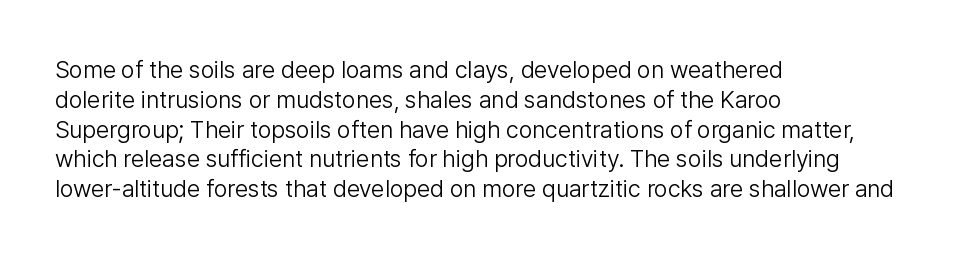
Q: Is the text bold? A: No.
Q: Is the text italic (slanted)? A: No, it is upright.
Q: Is the text underlined? A: No.
Q: How is the paragraph aligned? A: Left-aligned.
Q: Is the spacing between letters normal or unusually wide? A: Normal.
